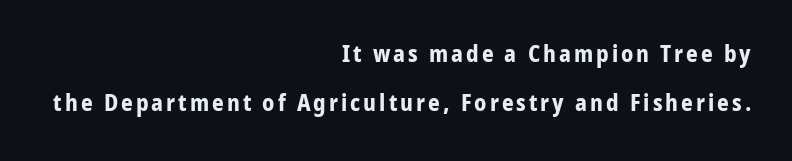
{"italic": "no", "bold": "yes", "underline": "no", "align": "right", "line_spacing": "loose", "line_spacing_ratio": 2.13, "glyph_px": 23}
